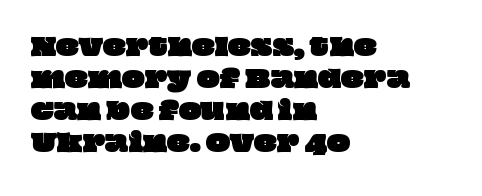
The image shows 24 px text type; set left-aligned, normal line spacing (1.34x), normal letter spacing, not underlined.
